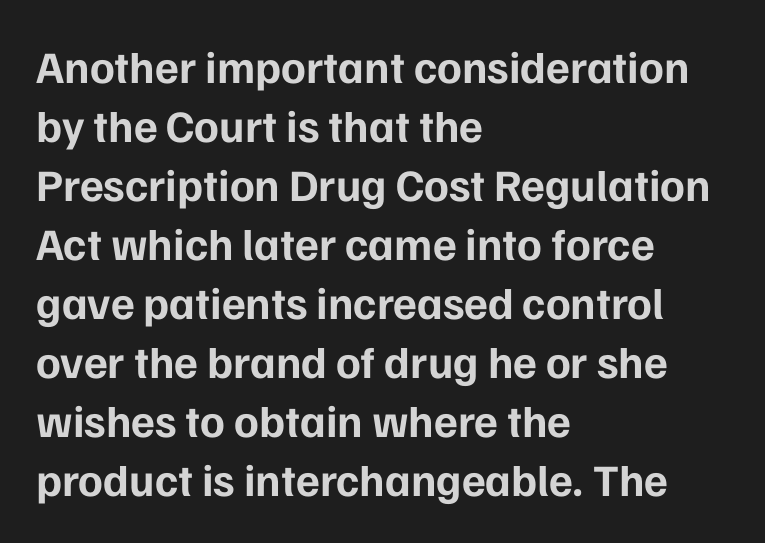
The image shows 45 px bold sans-serif type, upright; set left-aligned, normal line spacing (1.31x), normal letter spacing, not underlined; low stroke contrast and a medium x-height.
